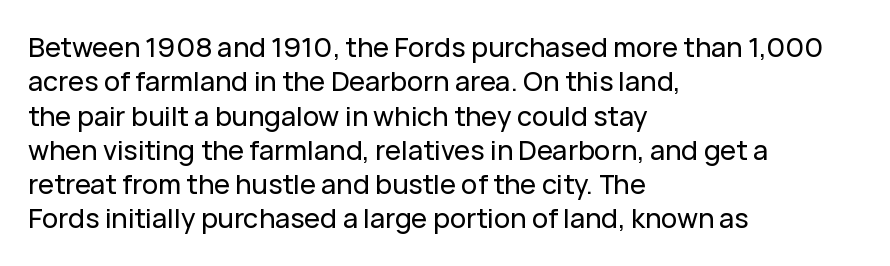
Do the letters lean? They stand straight. Lines of text with bare space underneath. The passage shown stacks its lines at a standard gap. Casual observation: everything's shoved over to the left.
